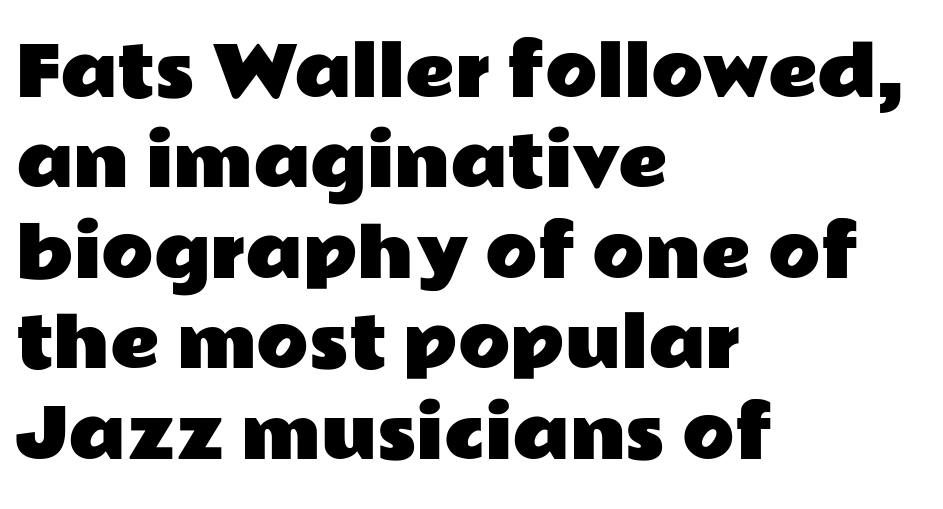
The image shows 68 px wide sans-serif type, upright; set left-aligned, normal line spacing (1.33x), normal letter spacing, not underlined; low stroke contrast and a medium x-height.
